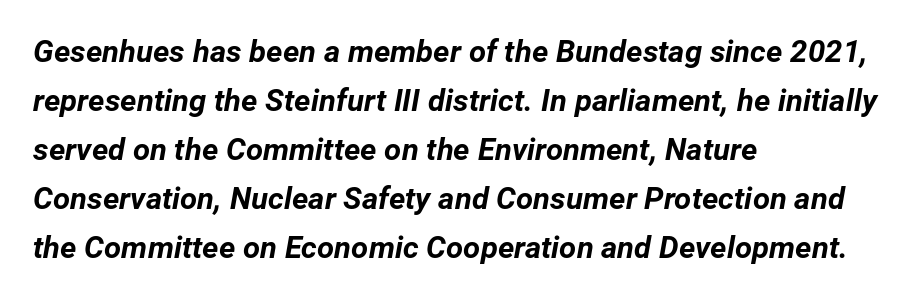
The image shows 31 px bold type, italic (leaning right); set left-aligned, normal line spacing (1.58x), normal letter spacing, not underlined; low stroke contrast and a medium x-height.
